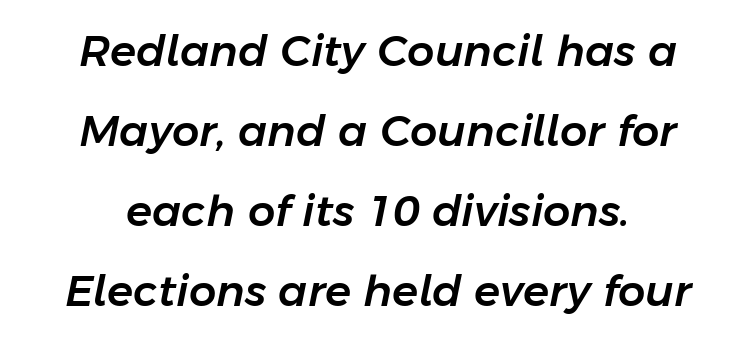
These lines were composed using italics. Is this a fixed-width face? No — the glyphs have proportional, varying widths. The paragraph has two soft edges and a firm central axis. Standard letterfit; no display-style spreading of the glyphs. This rendering features lettering with no underline.
